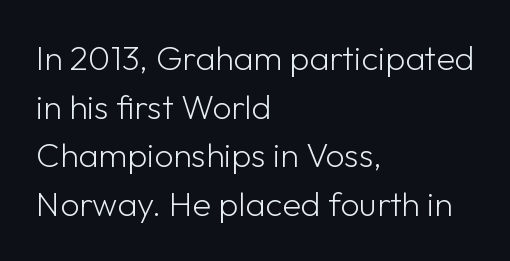
Q: Is the text bold? A: No.
Q: Is the text italic (slanted)? A: No, it is upright.
Q: Is the typeface a serif or a sans-serif typeface? A: Sans-serif.
Q: Is the text underlined? A: No.
Q: How is the paragraph aligned? A: Left-aligned.
Q: Is the spacing between letters normal or unusually wide? A: Normal.
Q: Is the spacing between lines tight, normal or loose? A: Normal.
Q: Width (condensed, normal, or wide)? A: Normal.
Q: Stroke contrast? A: Low.
Q: x-height? A: Medium.
Q: Monospaced? A: No.
